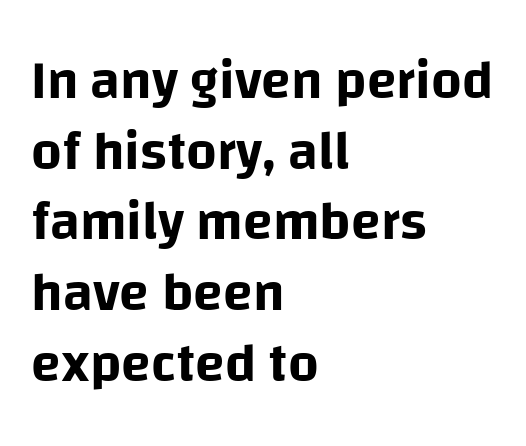
The paragraph has a hard left edge and a soft right edge. Are there feet on the stems? There aren't — it's a sans. The rendering keeps characters at their native spacing. Is there any slant? The stems are plumb. Here the designer chose a conventional face with non-uniform glyph widths.
